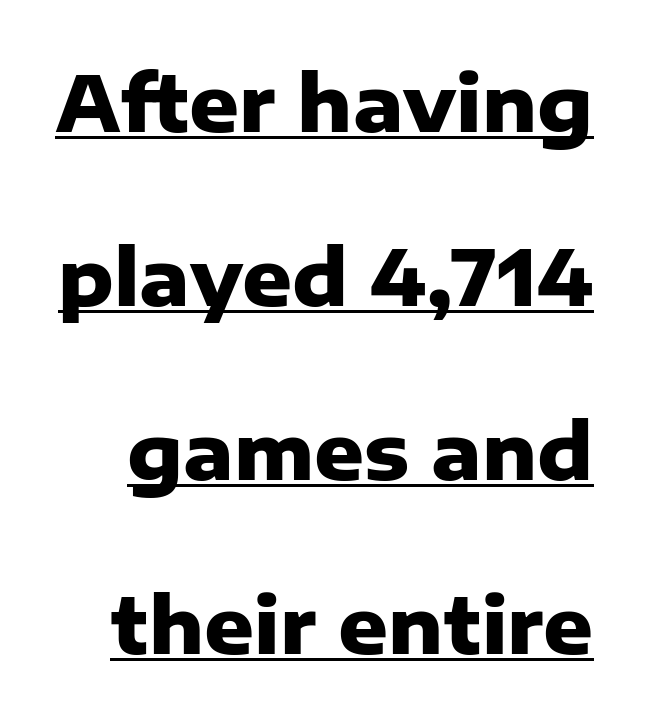
Q: Is the text bold? A: Yes.
Q: Is the text italic (slanted)? A: No, it is upright.
Q: Is the typeface a serif or a sans-serif typeface? A: Sans-serif.
Q: Is the text underlined? A: Yes.
Q: Is the spacing between letters normal or unusually wide? A: Normal.
Q: Is the spacing between lines tight, normal or loose? A: Loose.
Q: Width (condensed, normal, or wide)? A: Normal.
Q: Stroke contrast? A: Low.
Q: x-height? A: Medium.
Q: Monospaced? A: No.
